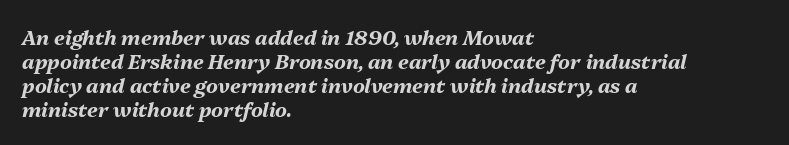
The image shows 20 px bold type, italic (leaning right); set left-aligned, line spacing 1.2x, normal letter spacing, not underlined.
